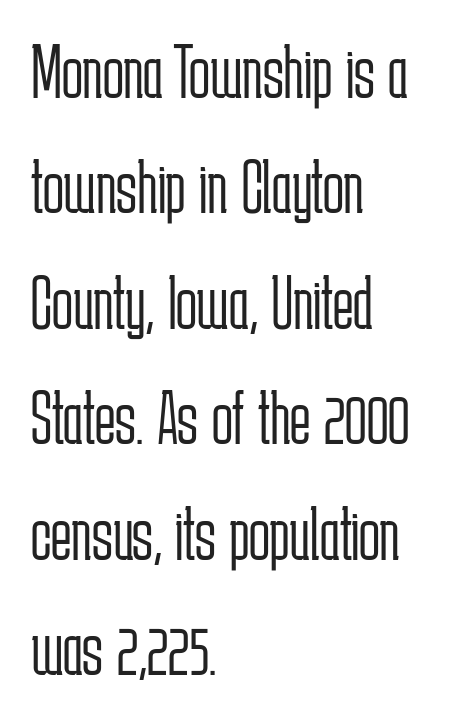
{"serif": "no", "italic": "no", "bold": "no", "weight": "light", "width": "condensed", "stroke_contrast": "low", "x_height": "medium", "monospaced": "no", "underline": "no", "align": "left", "line_spacing": "normal", "line_spacing_ratio": 1.5, "letter_spacing": "normal", "letter_spacing_em": 0.0, "glyph_px": 77}
